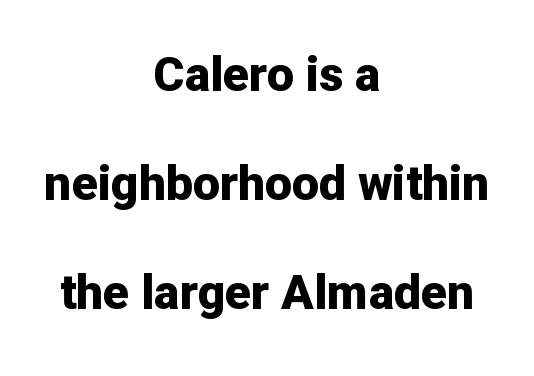
A roman cut, with each character standing at attention. Here the designer chose a conventional face with non-uniform glyph widths. Typesetter's note: full bold, strokes at maximum text heaviness. Bare-footed words on every line.
